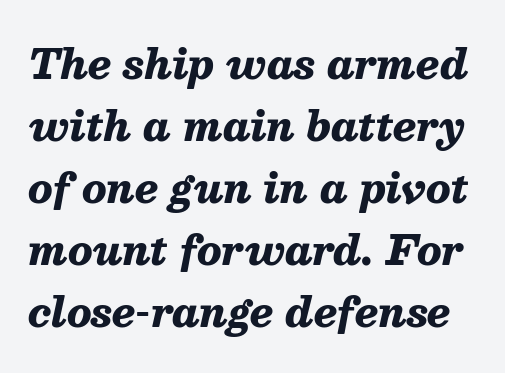
{"italic": "yes", "lean": "right", "slant_degrees": 13, "bold": "yes", "weight": "heavy", "width": "normal", "stroke_contrast": "medium", "x_height": "medium", "monospaced": "no", "underline": "no", "line_spacing": "normal", "line_spacing_ratio": 1.55, "letter_spacing": "normal", "letter_spacing_em": 0.0, "glyph_px": 40}
